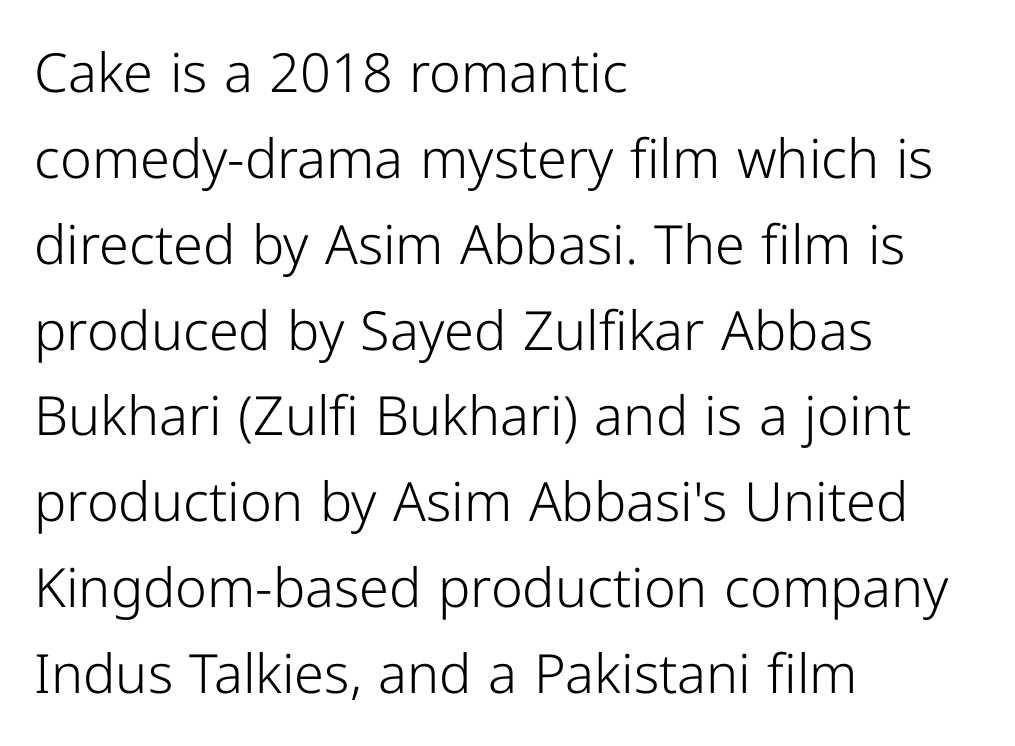
Q: Is the text bold? A: No.
Q: Is the text italic (slanted)? A: No, it is upright.
Q: Is the typeface a serif or a sans-serif typeface? A: Sans-serif.
Q: Is the text underlined? A: No.
Q: How is the paragraph aligned? A: Left-aligned.
Q: Is the spacing between letters normal or unusually wide? A: Normal.
Q: Is the spacing between lines tight, normal or loose? A: Normal.
Q: Width (condensed, normal, or wide)? A: Normal.
Q: Stroke contrast? A: Low.
Q: x-height? A: Medium.
Q: Monospaced? A: No.
